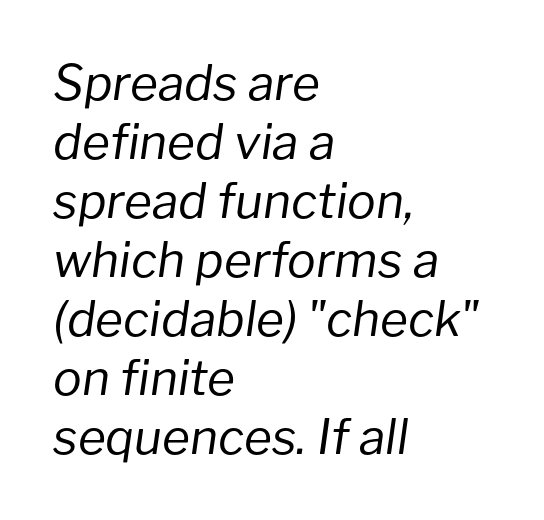
Q: Is the text bold? A: No.
Q: Is the text italic (slanted)? A: Yes, it leans right by about 8 degrees.
Q: Is the text underlined? A: No.
Q: How is the paragraph aligned? A: Left-aligned.
Q: Is the spacing between letters normal or unusually wide? A: Normal.
Q: Width (condensed, normal, or wide)? A: Normal.
Q: Stroke contrast? A: Low.
Q: x-height? A: Medium.
Q: Monospaced? A: No.
